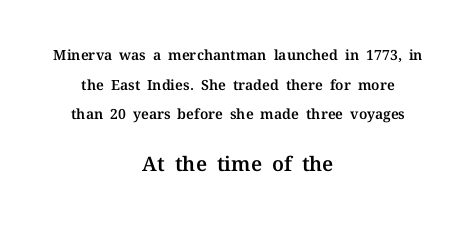
Q: Is the text italic (slanted)? A: No, it is upright.
Q: Is the text underlined? A: No.
Q: How is the paragraph aligned? A: Centered.
Q: Is the spacing between letters normal or unusually wide? A: Normal.
Q: Is the spacing between lines tight, normal or loose? A: Loose.
Q: Which block of text is set in a larger size, the first (top) or the second (bottom)? A: The second (bottom) one.
